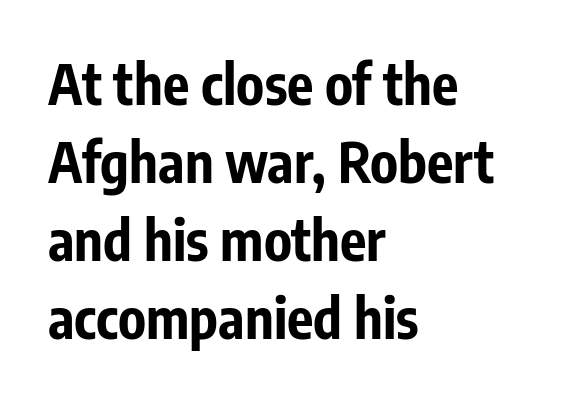
{"serif": "no", "italic": "no", "bold": "yes", "weight": "bold", "width": "condensed", "stroke_contrast": "low", "x_height": "medium", "monospaced": "no", "underline": "no", "align": "left", "line_spacing": "normal", "line_spacing_ratio": 1.42, "letter_spacing": "normal", "letter_spacing_em": 0.0, "glyph_px": 55}
